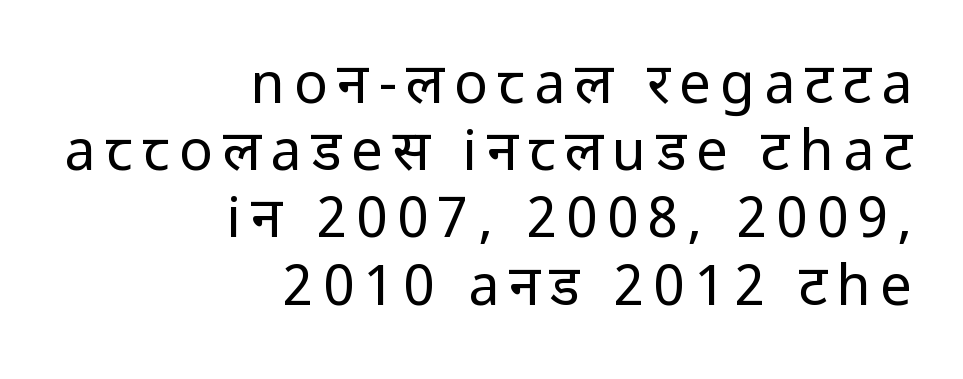
The passage shown is not bold in any degree. One-word summary of the alignment: right. Nope, not italic — everything's standing straight. The text was rendered using a sans face with plain stroke endings. Clear beneath every line of the passage.
